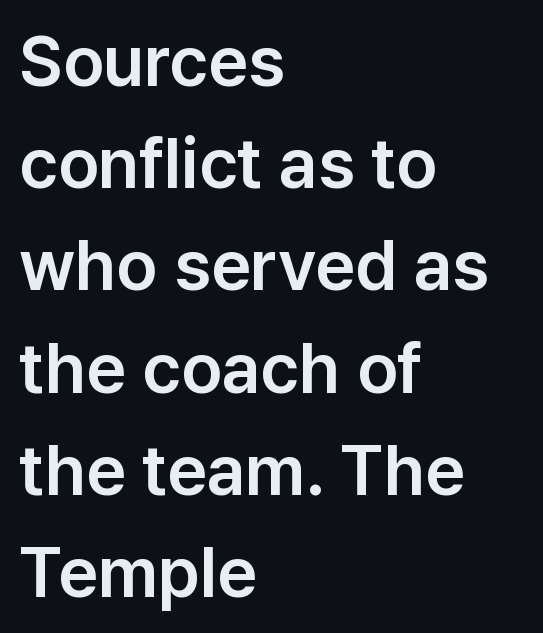
The image shows 70 px sans-serif type, upright; set left-aligned, normal line spacing (1.46x), normal letter spacing, not underlined; low stroke contrast and a medium x-height.
